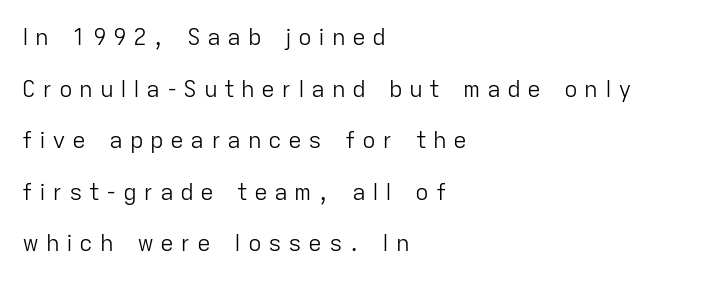
{"italic": "no", "bold": "no", "underline": "no", "align": "left", "line_spacing": "loose", "line_spacing_ratio": 2.24, "letter_spacing": "wide", "letter_spacing_em": 0.28, "glyph_px": 23}
